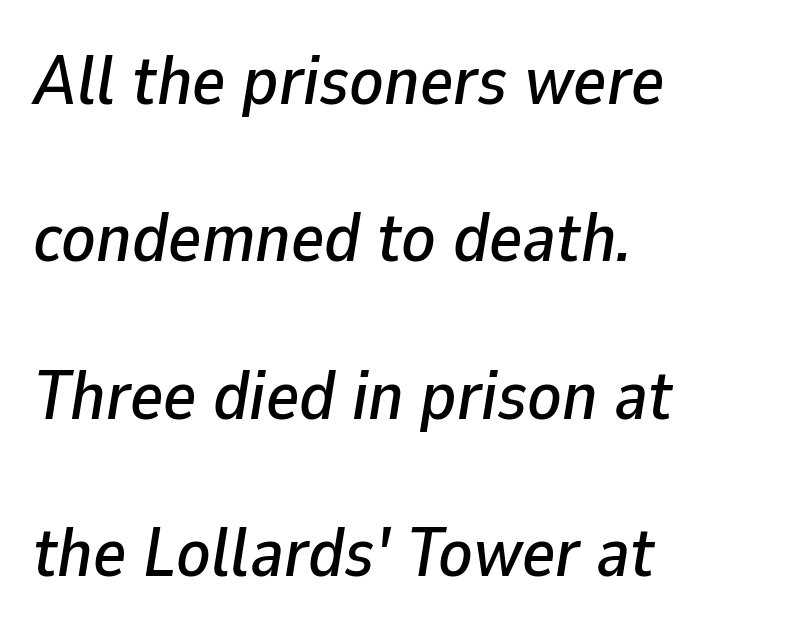
{"italic": "yes", "lean": "right", "slant_degrees": 9, "width": "normal", "stroke_contrast": "low", "x_height": "medium", "monospaced": "no", "underline": "no", "align": "left", "line_spacing": "loose", "line_spacing_ratio": 2.25, "letter_spacing": "normal", "letter_spacing_em": 0.0, "glyph_px": 70}
